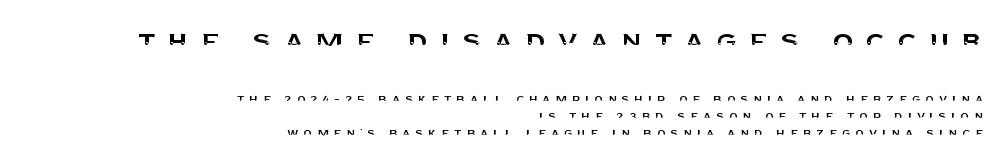
{"serif": "no", "italic": "no", "width": "normal", "stroke_contrast": "medium", "x_height": "large", "monospaced": "no", "underline": "no", "align": "right", "line_spacing_ratio": 1.22, "letter_spacing": "wide", "letter_spacing_em": 0.33, "larger_block": "first", "size_ratio": 2.43, "glyph_px": 34}
